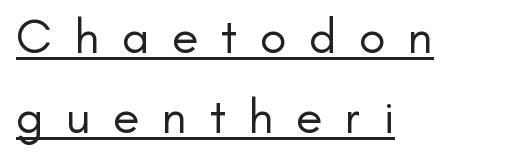
Q: Is the text bold? A: No.
Q: Is the text italic (slanted)? A: No, it is upright.
Q: Is the typeface a serif or a sans-serif typeface? A: Sans-serif.
Q: Is the text underlined? A: Yes.
Q: How is the paragraph aligned? A: Left-aligned.
Q: Is the spacing between letters normal or unusually wide? A: Unusually wide.
Q: Is the spacing between lines tight, normal or loose? A: Normal.
Q: Width (condensed, normal, or wide)? A: Normal.
Q: Stroke contrast? A: Low.
Q: x-height? A: Small.
Q: Monospaced? A: No.
